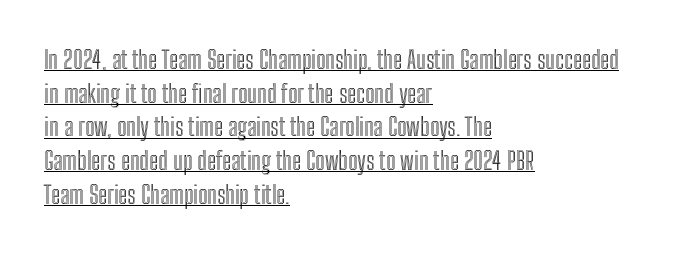
Style check: upright. The space between consecutive lines is moderate. Each word holds together tightly as a unit, with standard inter-letter gaps. Line starts are locked; line ends wander. Quick note: underline on.
